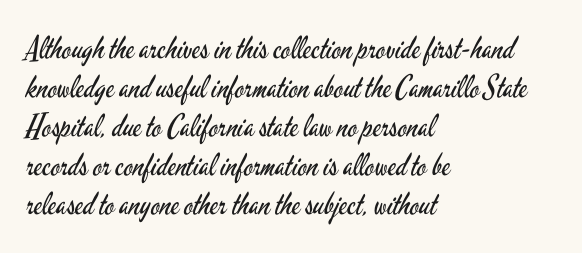
The image shows 31 px regular-weight, condensed sans-serif type; set left-aligned, normal line spacing (1.26x), normal letter spacing, not underlined; low stroke contrast and a small x-height.
